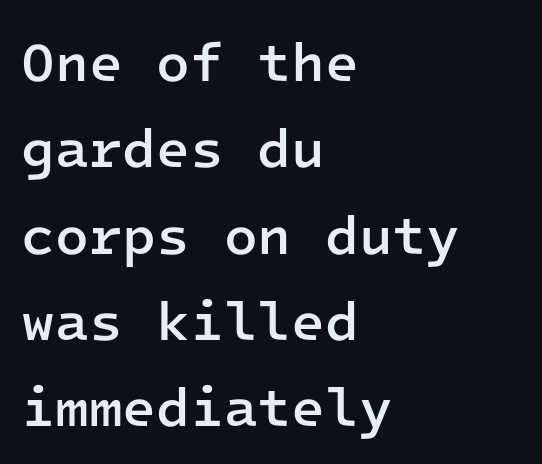
The gap between lines stays unmarked. Does the lettering tilt? It doesn't — this is upright. These lines are set flush left with a ragged right edge. Regarding serifs, this sample does without them. Summary of weight: moderately heavy, a semibold.
